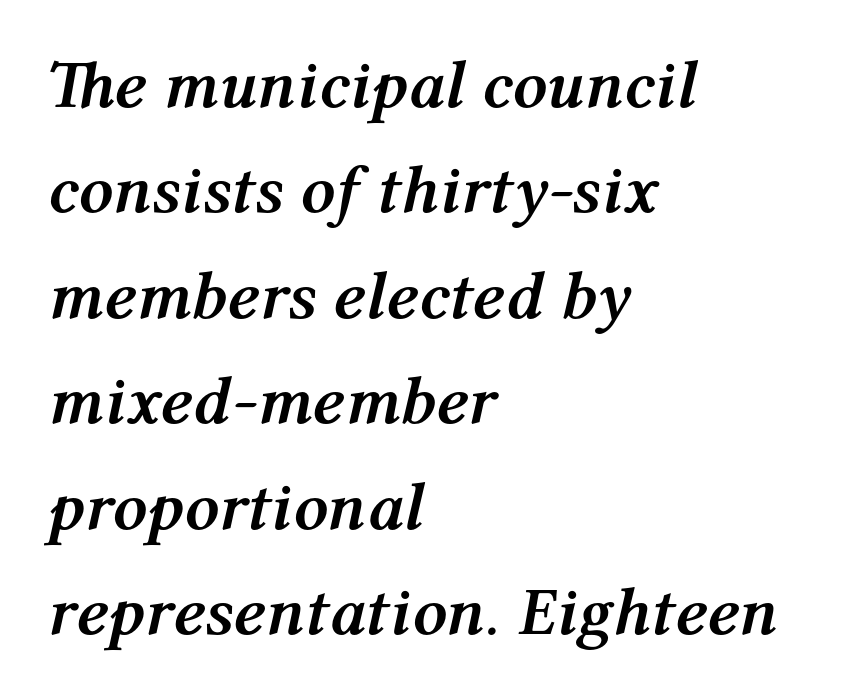
{"italic": "yes", "lean": "right", "slant_degrees": 12, "bold": "yes", "weight": "semibold", "width": "normal", "stroke_contrast": "medium", "x_height": "medium", "monospaced": "no", "underline": "no", "align": "left", "line_spacing": "normal", "line_spacing_ratio": 1.55, "letter_spacing": "normal", "letter_spacing_em": 0.0, "glyph_px": 68}
